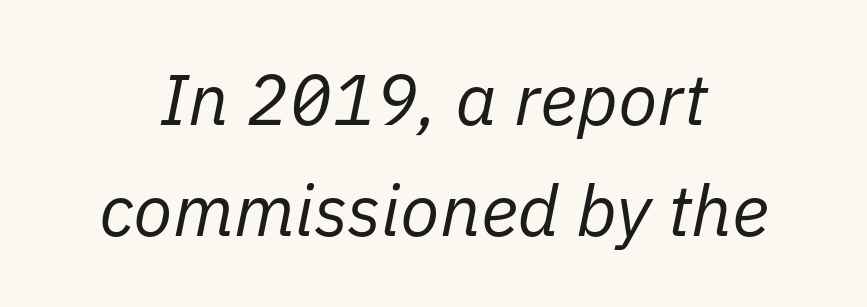
The image shows 72 px regular-weight type, italic (leaning right); set centered, normal line spacing (1.54x), normal letter spacing, not underlined; low stroke contrast and a medium x-height.
